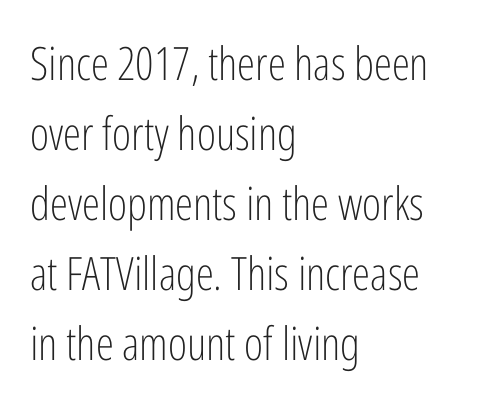
Interline gaps are of average width in this sample. Do the characters align in a grid? No, the font is proportional. Letter spacing: default. I'd call this a sans setting — the letters go barefoot. It's the straight-up-and-down kind of type. The strokes carry an ordinary text weight at most.
